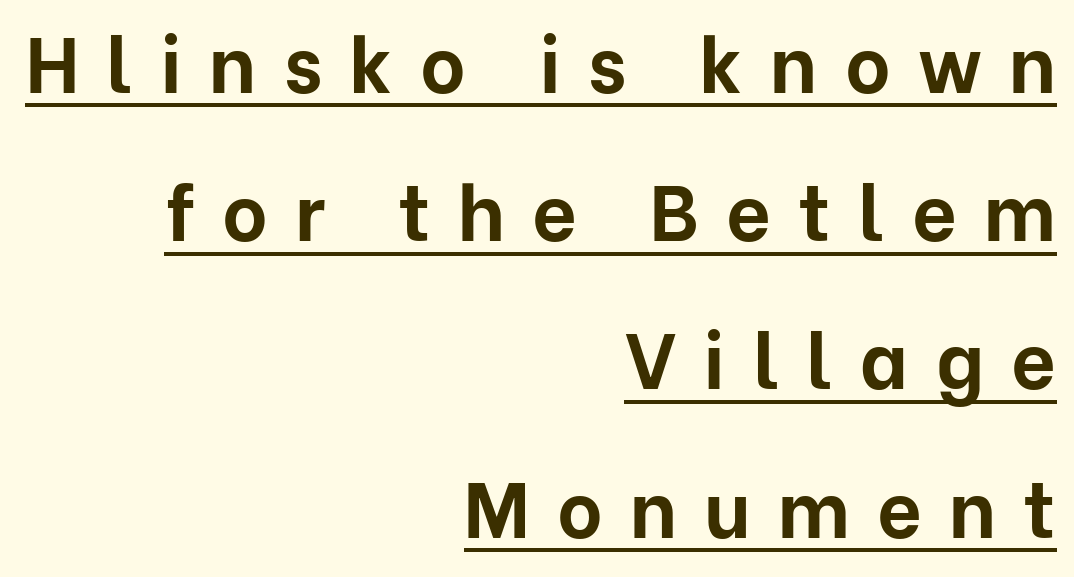
The image shows 78 px bold sans-serif type, upright; set right-aligned, loose line spacing (1.9x), unusually wide letter spacing (+0.35 em), underlined; low stroke contrast and a medium x-height.
